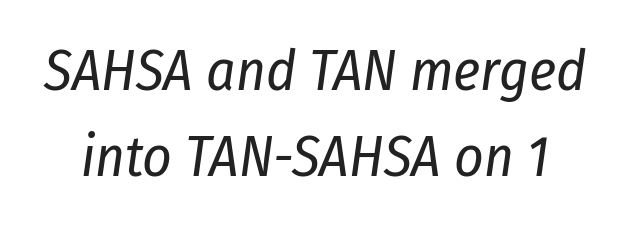
Q: Is the text bold? A: No.
Q: Is the text italic (slanted)? A: Yes, it leans right by about 8 degrees.
Q: Is the text underlined? A: No.
Q: Is the spacing between letters normal or unusually wide? A: Normal.
Q: Is the spacing between lines tight, normal or loose? A: Normal.
Q: Width (condensed, normal, or wide)? A: Condensed.
Q: Stroke contrast? A: Low.
Q: x-height? A: Medium.
Q: Monospaced? A: No.
